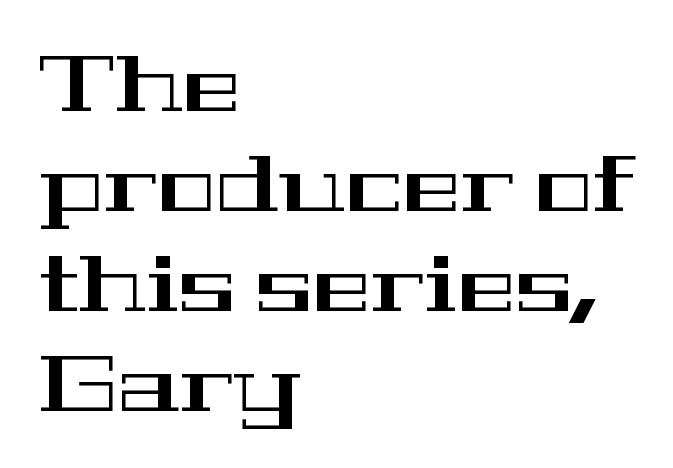
The image shows 78 px wide serif type, upright; set left-aligned, normal line spacing (1.28x), normal letter spacing, not underlined; high stroke contrast and a medium x-height.
